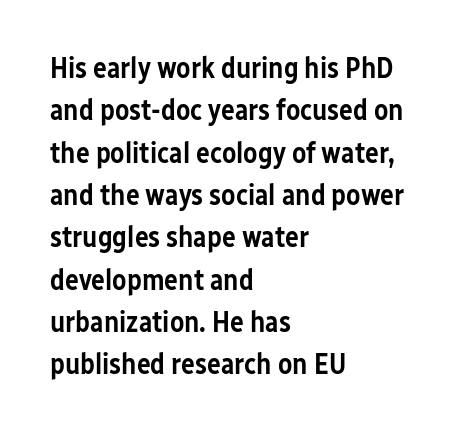
{"serif": "no", "italic": "no", "bold": "semi", "weight": "semibold", "width": "condensed", "stroke_contrast": "low", "x_height": "medium", "monospaced": "no", "underline": "no", "align": "left", "line_spacing": "normal", "line_spacing_ratio": 1.46, "letter_spacing": "normal", "letter_spacing_em": 0.0, "glyph_px": 29}
